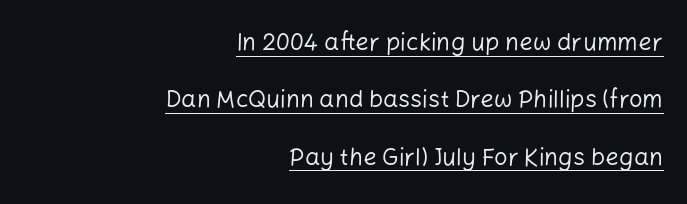
Q: Is the text bold? A: No.
Q: Is the text italic (slanted)? A: No, it is upright.
Q: Is the text underlined? A: Yes.
Q: How is the paragraph aligned? A: Right-aligned.
Q: Is the spacing between letters normal or unusually wide? A: Normal.
Q: Is the spacing between lines tight, normal or loose? A: Loose.
